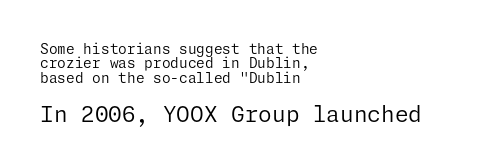
Honestly, the rows look squashed on top of each other. Unmarked baselines from the first word to the last. The paragraph shown leans on its left margin. Think standard paragraph weight, or any step lighter than that. Nothing unusual about the tracking: characters are spaced as the font intends.
